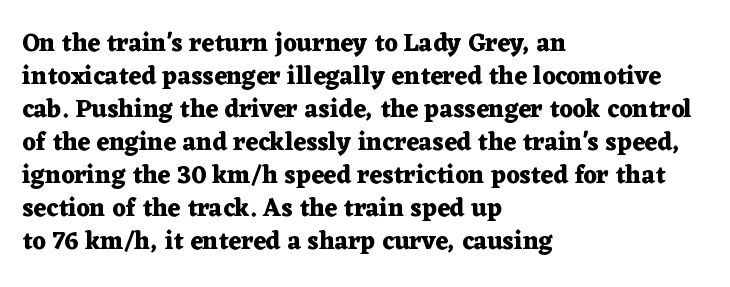
Q: Is the text bold? A: Yes.
Q: Is the text italic (slanted)? A: No, it is upright.
Q: Is the text underlined? A: No.
Q: How is the paragraph aligned? A: Left-aligned.
Q: Is the spacing between letters normal or unusually wide? A: Normal.
Q: Is the spacing between lines tight, normal or loose? A: Normal.
